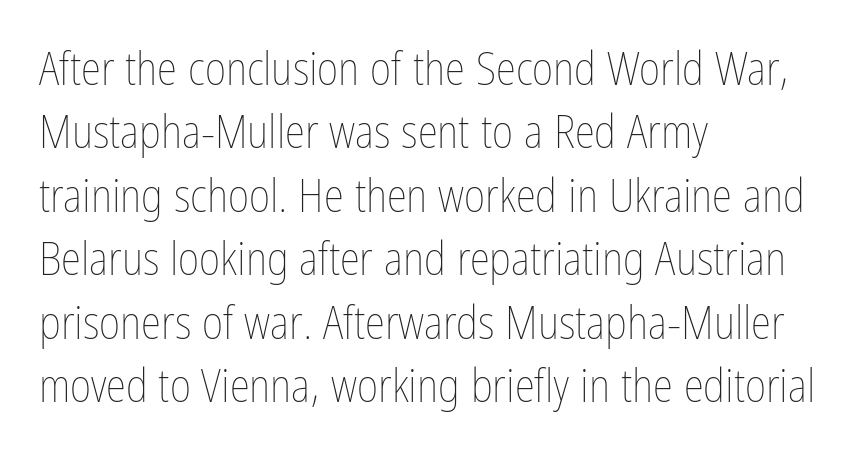
{"italic": "no", "bold": "no", "weight": "thin", "width": "condensed", "stroke_contrast": "low", "x_height": "medium", "monospaced": "no", "underline": "no", "align": "left", "line_spacing": "normal", "line_spacing_ratio": 1.38, "letter_spacing": "normal", "letter_spacing_em": 0.0, "glyph_px": 46}
